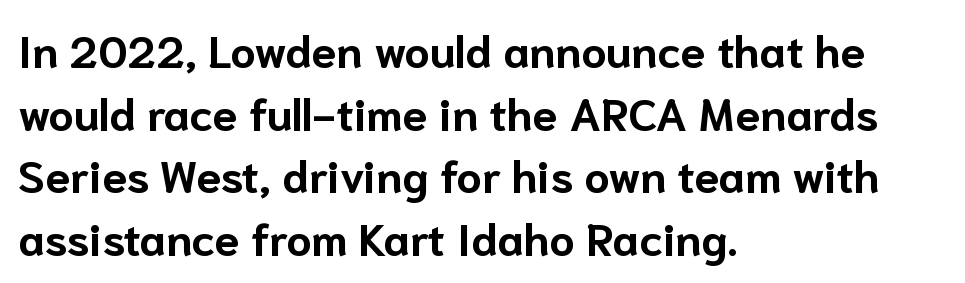
The image shows 45 px bold sans-serif type, upright; set left-aligned, normal line spacing (1.39x), normal letter spacing, not underlined; low stroke contrast and a medium x-height.
